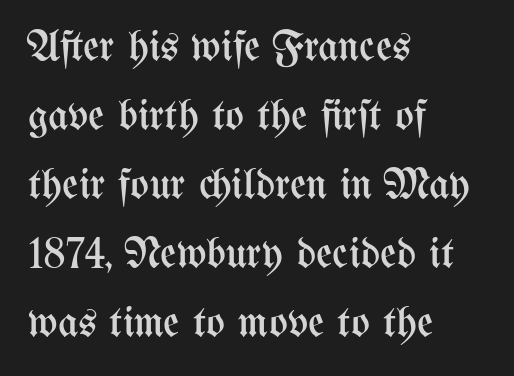
Q: Is the text bold? A: No.
Q: Is the text italic (slanted)? A: No, it is upright.
Q: Is the text underlined? A: No.
Q: How is the paragraph aligned? A: Left-aligned.
Q: Is the spacing between letters normal or unusually wide? A: Normal.
Q: Is the spacing between lines tight, normal or loose? A: Normal.
Q: Width (condensed, normal, or wide)? A: Condensed.
Q: Stroke contrast? A: Medium.
Q: x-height? A: Medium.
Q: Monospaced? A: No.
